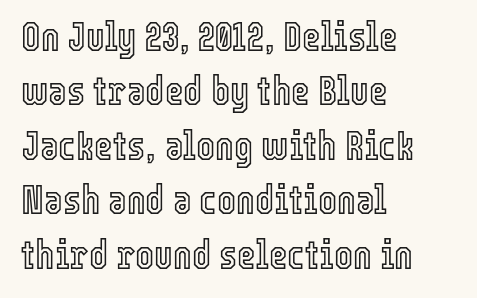
Q: Is the text italic (slanted)? A: No, it is upright.
Q: Is the text underlined? A: No.
Q: How is the paragraph aligned? A: Left-aligned.
Q: Is the spacing between letters normal or unusually wide? A: Normal.
Q: Is the spacing between lines tight, normal or loose? A: Normal.
Q: Width (condensed, normal, or wide)? A: Condensed.
Q: x-height? A: Medium.
Q: Monospaced? A: No.
